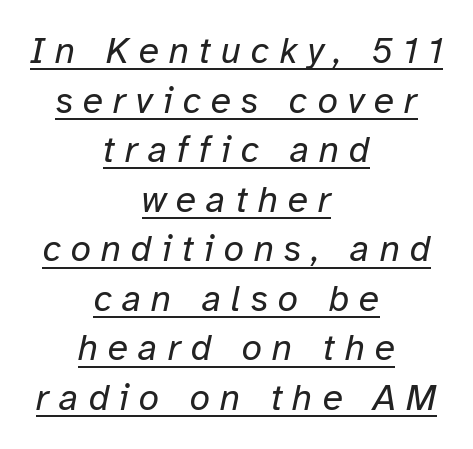
The font's italic variant was chosen for this text. Casual observation: everything's sitting right in the middle. You could not count columns in this text — the font is proportionally spaced. A continuous stroke trails under the words, as in a hyperlink.
